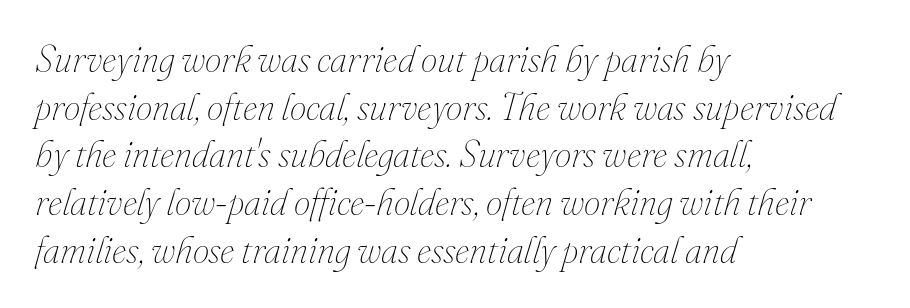
The image shows 37 px thin type, italic (leaning right); set left-aligned, normal line spacing (1.29x), normal letter spacing, not underlined; medium stroke contrast and a small x-height.
